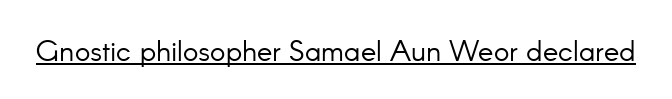
Style check: upright. This is not heavy type; no bold has been used. This sample uses plain, unmodified letter spacing. Underline: present. Regarding serifs, this sample does without them.
